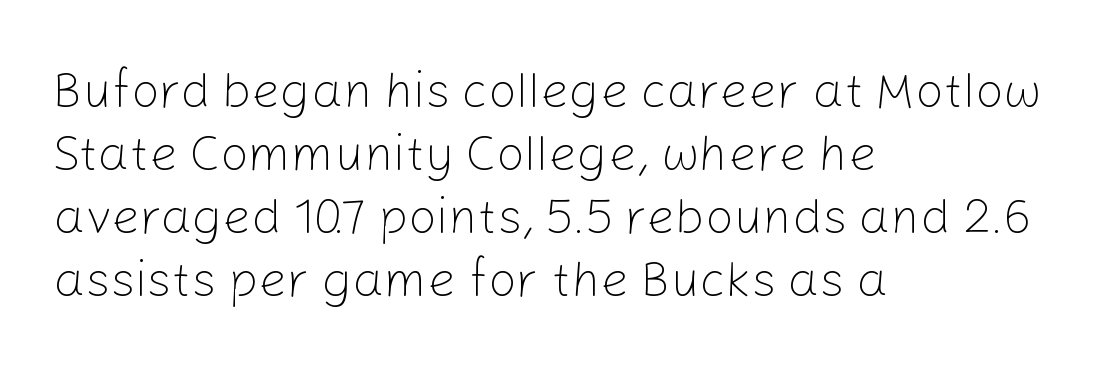
The image shows 50 px light sans-serif type, upright; set left-aligned, normal line spacing (1.26x), normal letter spacing, not underlined; low stroke contrast and a medium x-height.
